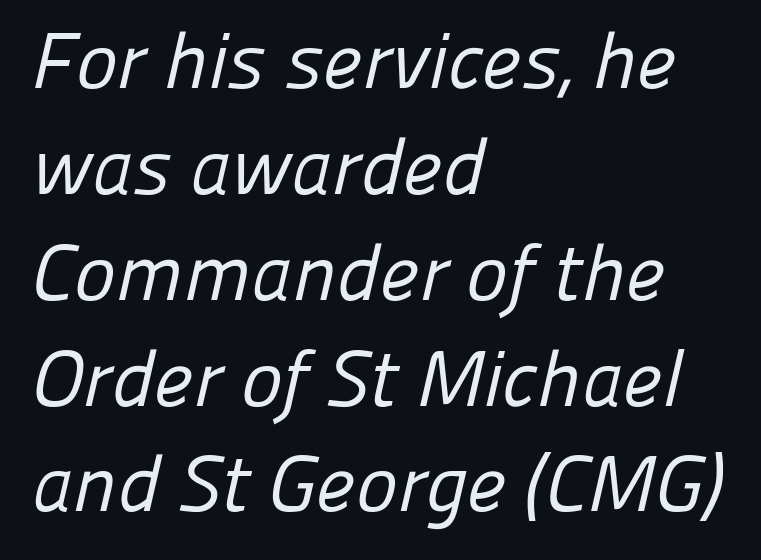
Rule under the text: the space is simply empty. The line-height multiplier appears to be the usual default. This reads as an unemphasized weight, regular at the heaviest. Is the letter spacing exaggerated? No — it looks like the ordinary default. Here the designer chose a conventional face with non-uniform glyph widths. The type family on display is of the sans-serif kind.
